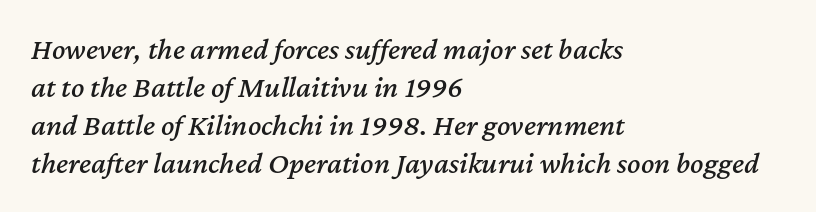
The paragraph has a hard left edge and a soft right edge. It's the slanting kind of type. Letter spacing: default. These lines are rendered in a variable-pitch font.
